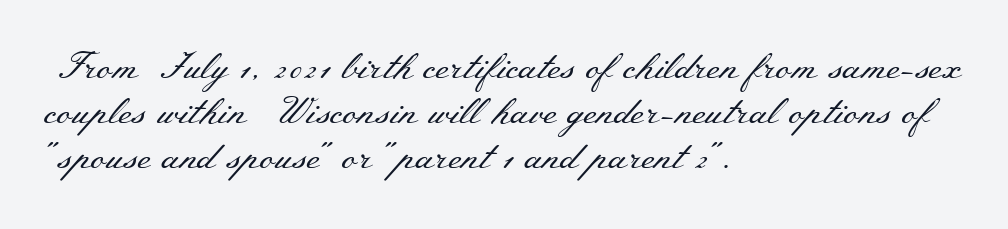
Q: Is the text bold? A: No.
Q: Is the text italic (slanted)? A: Yes.
Q: Is the typeface a serif or a sans-serif typeface? A: Serif.
Q: Is the text underlined? A: No.
Q: How is the paragraph aligned? A: Left-aligned.
Q: Is the spacing between letters normal or unusually wide? A: Normal.
Q: Width (condensed, normal, or wide)? A: Wide.
Q: Stroke contrast? A: Medium.
Q: x-height? A: Small.
Q: Monospaced? A: No.
